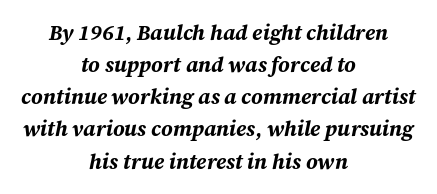
{"italic": "yes", "lean": "right", "slant_degrees": 12, "bold": "yes", "underline": "no", "align": "center", "line_spacing": "normal", "line_spacing_ratio": 1.53, "letter_spacing": "normal", "letter_spacing_em": 0.0, "glyph_px": 21}
